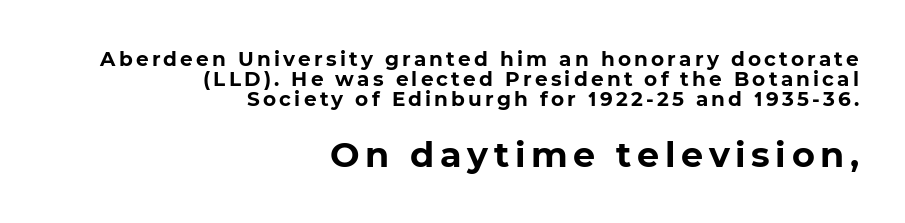
Honestly, the rows look squashed on top of each other. The following chunk of copy outweighs the initial chunk in type size. This rendering features lettering with no underline. The rag falls on the left side of this text block.
